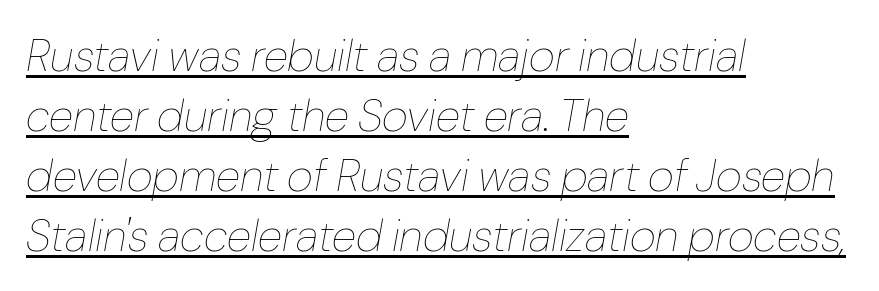
The lines are quadded left. This reads as an unemphasized weight, regular at the heaviest. Notice how a bar underscores the lettering throughout. Evenly set lines give the paragraph a standard silhouette. It's the slanting kind of type.
